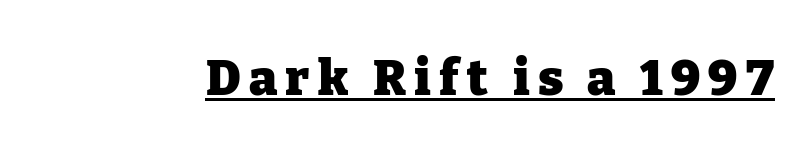
Q: Is the text bold? A: Yes.
Q: Is the text italic (slanted)? A: No, it is upright.
Q: Is the typeface a serif or a sans-serif typeface? A: Serif.
Q: Is the text underlined? A: Yes.
Q: Width (condensed, normal, or wide)? A: Normal.
Q: Stroke contrast? A: Low.
Q: x-height? A: Medium.
Q: Monospaced? A: No.
